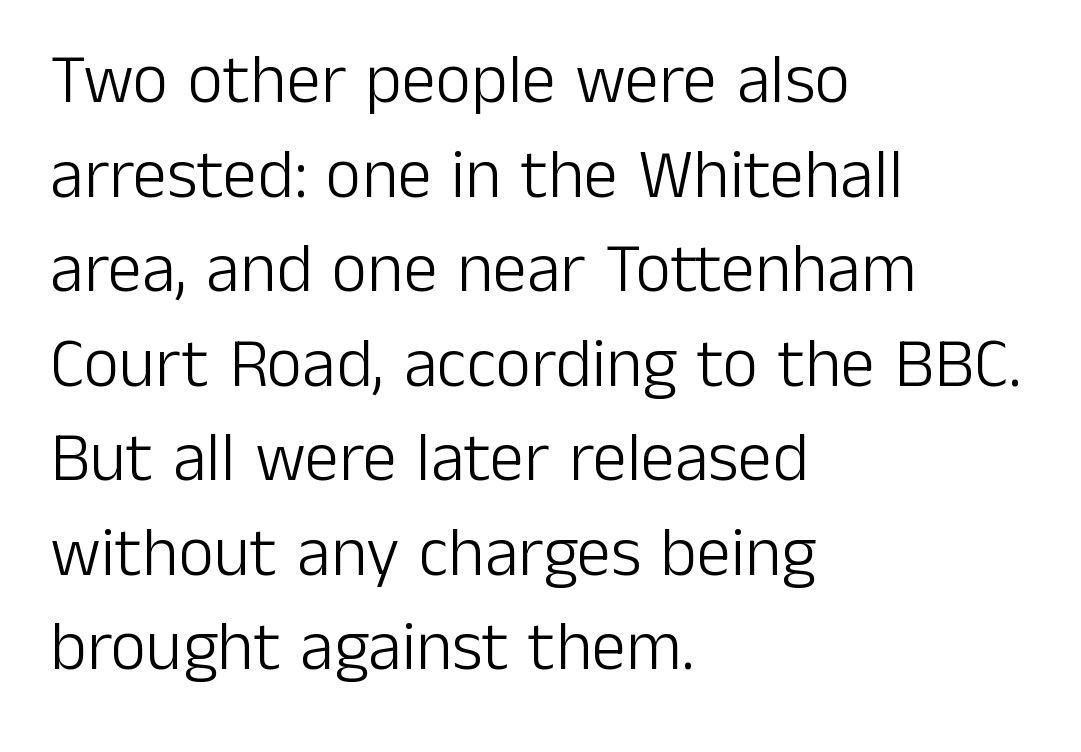
{"serif": "no", "italic": "no", "bold": "no", "weight": "light", "width": "normal", "stroke_contrast": "low", "x_height": "medium", "monospaced": "no", "underline": "no", "align": "left", "line_spacing": "normal", "line_spacing_ratio": 1.37, "letter_spacing": "normal", "letter_spacing_em": 0.0, "glyph_px": 69}
